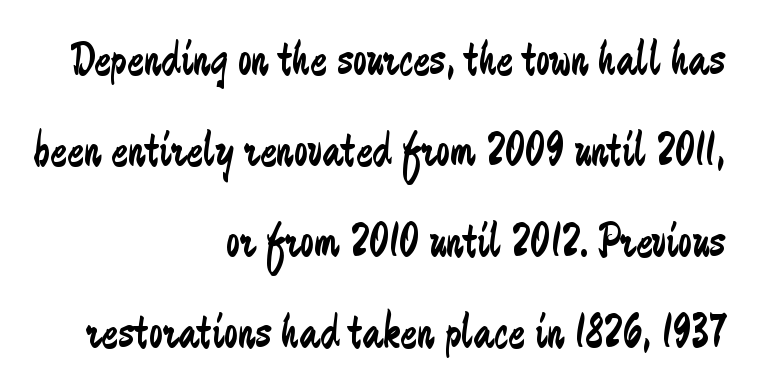
Q: Is the text bold? A: No.
Q: Is the text italic (slanted)? A: Yes.
Q: Is the typeface a serif or a sans-serif typeface? A: Sans-serif.
Q: Is the text underlined? A: No.
Q: How is the paragraph aligned? A: Right-aligned.
Q: Is the spacing between letters normal or unusually wide? A: Normal.
Q: Width (condensed, normal, or wide)? A: Condensed.
Q: Stroke contrast? A: Low.
Q: x-height? A: Medium.
Q: Monospaced? A: No.
